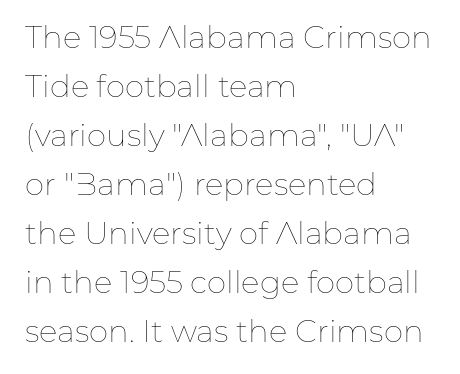
Q: Is the text bold? A: No.
Q: Is the text italic (slanted)? A: No, it is upright.
Q: Is the text underlined? A: No.
Q: How is the paragraph aligned? A: Left-aligned.
Q: Is the spacing between letters normal or unusually wide? A: Normal.
Q: Is the spacing between lines tight, normal or loose? A: Normal.
Q: Width (condensed, normal, or wide)? A: Normal.
Q: Stroke contrast? A: Low.
Q: x-height? A: Medium.
Q: Monospaced? A: No.
